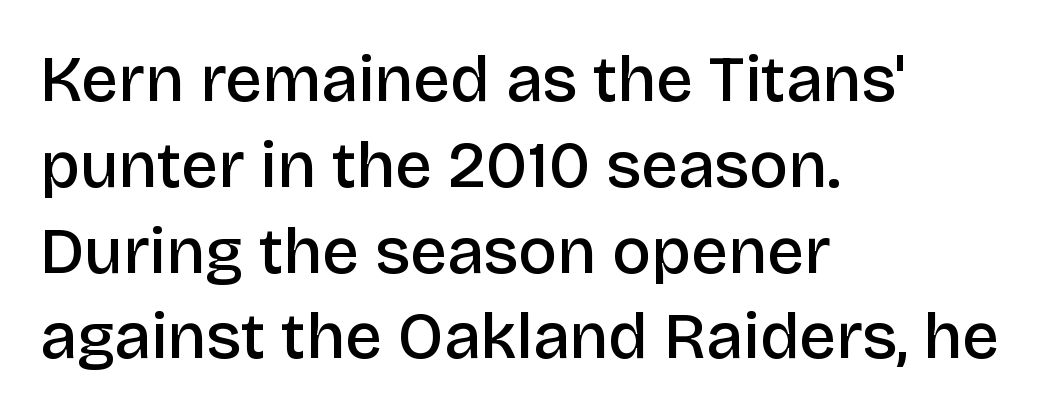
Stems and bowls a touch heavier than normal — semibold. Varying glyph widths throughout — classic text-font behaviour. Unlike italic type, these characters show no tilt at all. Stroke terminals: plain, sans-serif. These lines keep a tight, regular rhythm from letter to letter. If you measured baseline to baseline, you'd find a middling distance.
